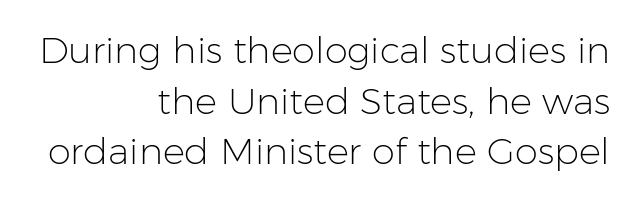
Q: Is the text bold? A: No.
Q: Is the text italic (slanted)? A: No, it is upright.
Q: Is the typeface a serif or a sans-serif typeface? A: Sans-serif.
Q: Is the text underlined? A: No.
Q: How is the paragraph aligned? A: Right-aligned.
Q: Is the spacing between letters normal or unusually wide? A: Normal.
Q: Is the spacing between lines tight, normal or loose? A: Normal.
Q: Width (condensed, normal, or wide)? A: Normal.
Q: Stroke contrast? A: Low.
Q: x-height? A: Medium.
Q: Monospaced? A: No.
